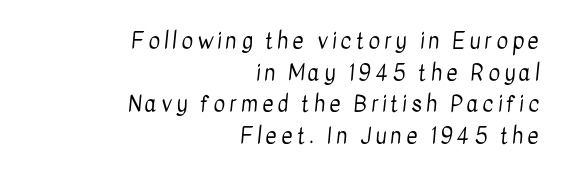
Q: Is the text bold? A: No.
Q: Is the text underlined? A: No.
Q: How is the paragraph aligned? A: Right-aligned.
Q: Is the spacing between lines tight, normal or loose? A: Normal.
